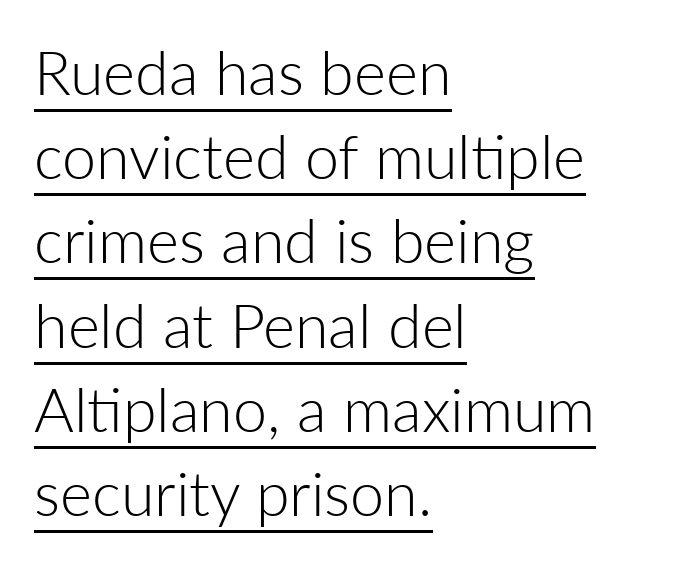
{"serif": "no", "italic": "no", "bold": "no", "weight": "light", "width": "normal", "stroke_contrast": "low", "x_height": "medium", "monospaced": "no", "underline": "yes", "align": "left", "line_spacing": "normal", "line_spacing_ratio": 1.38, "letter_spacing": "normal", "letter_spacing_em": 0.0, "glyph_px": 61}
